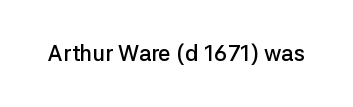
The image shows 22 px text type, upright; set normal letter spacing, not underlined.
